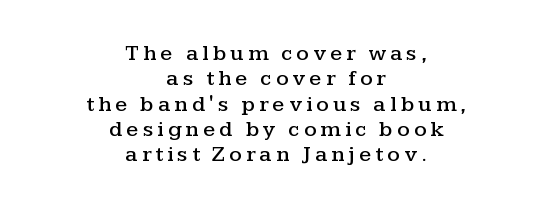
Q: Is the text italic (slanted)? A: No, it is upright.
Q: Is the text underlined? A: No.
Q: How is the paragraph aligned? A: Centered.
Q: Is the spacing between lines tight, normal or loose? A: Tight.
